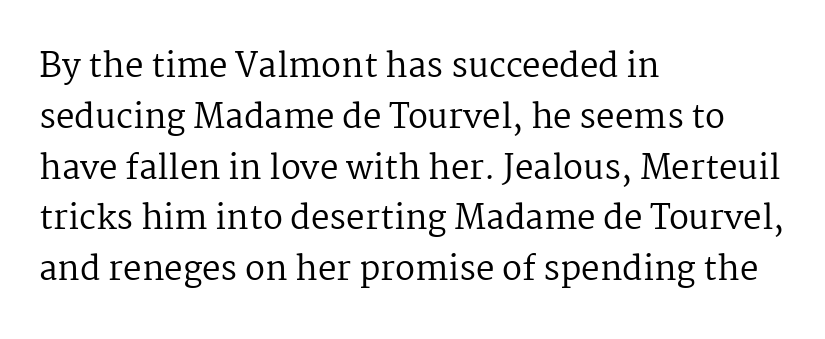
Q: Is the text bold? A: No.
Q: Is the text italic (slanted)? A: No, it is upright.
Q: Is the typeface a serif or a sans-serif typeface? A: Serif.
Q: Is the text underlined? A: No.
Q: How is the paragraph aligned? A: Left-aligned.
Q: Is the spacing between letters normal or unusually wide? A: Normal.
Q: Is the spacing between lines tight, normal or loose? A: Normal.
Q: Width (condensed, normal, or wide)? A: Normal.
Q: Stroke contrast? A: Medium.
Q: x-height? A: Medium.
Q: Monospaced? A: No.
